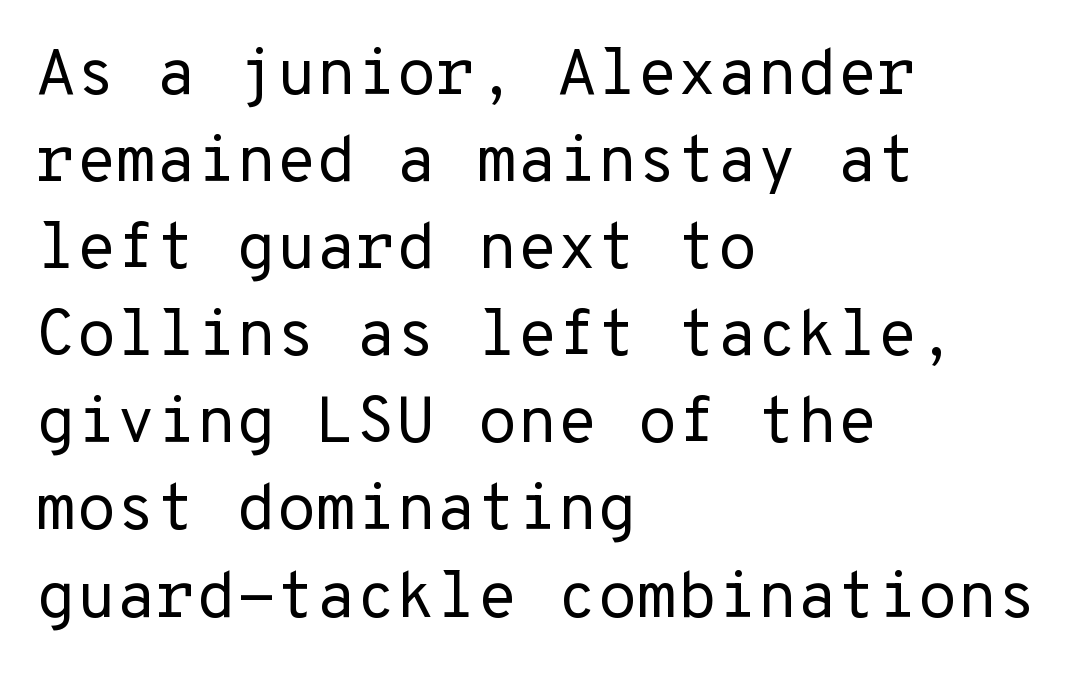
The image shows 65 px regular-weight sans-serif type, upright; set left-aligned, normal line spacing (1.34x), normal letter spacing, not underlined; low stroke contrast and a medium x-height.
